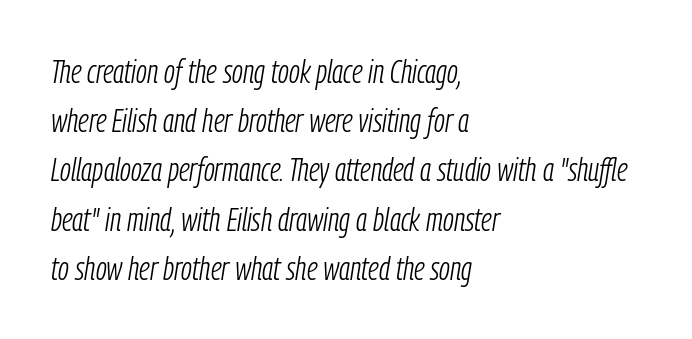
{"italic": "yes", "lean": "right", "slant_degrees": 9, "bold": "no", "weight": "light", "width": "condensed", "stroke_contrast": "low", "x_height": "medium", "monospaced": "no", "underline": "no", "align": "left", "line_spacing": "normal", "line_spacing_ratio": 1.49, "letter_spacing": "normal", "letter_spacing_em": 0.0, "glyph_px": 33}
